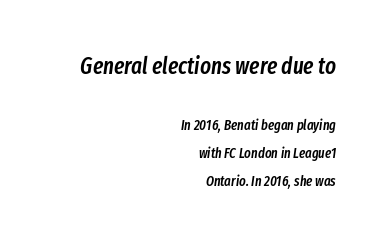
The face used here has a pronounced slope to its letters. How would I describe the line gaps? Wide and relaxed. Letter spacing: default. Slightly chunky letters — semibold, I'd say, not full bold.
